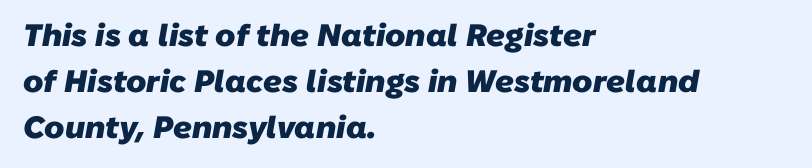
The image shows 31 px heavy sans-serif type; set left-aligned, normal line spacing (1.48x), normal letter spacing, not underlined; low stroke contrast and a medium x-height.
